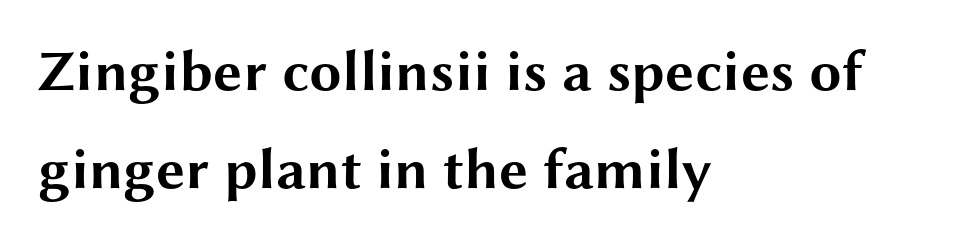
Q: Is the text bold? A: Yes.
Q: Is the text italic (slanted)? A: No, it is upright.
Q: Is the typeface a serif or a sans-serif typeface? A: Sans-serif.
Q: Is the text underlined? A: No.
Q: How is the paragraph aligned? A: Left-aligned.
Q: Is the spacing between letters normal or unusually wide? A: Normal.
Q: Is the spacing between lines tight, normal or loose? A: Normal.
Q: Width (condensed, normal, or wide)? A: Wide.
Q: Stroke contrast? A: Medium.
Q: x-height? A: Medium.
Q: Monospaced? A: No.
